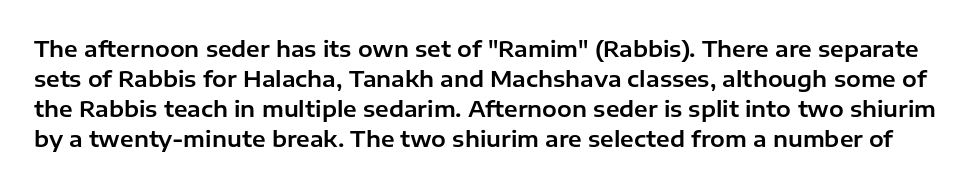
Words float on clear page, feet unadorned. Regular leading. When letters stand straight like this, we call the style roman or upright. Nothing unusual about the tracking: characters are spaced as the font intends.
